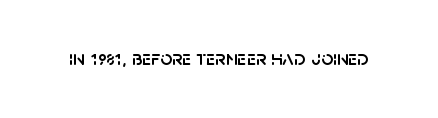
Q: Is the text italic (slanted)? A: No, it is upright.
Q: Is the text underlined? A: No.
Q: Is the spacing between letters normal or unusually wide? A: Normal.
